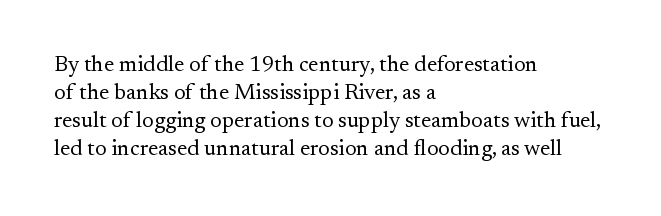
Normally led — the rows are evenly, conventionally spaced. Underlining? Definitely not there. The axis of the letterforms is exactly vertical. The passage is arranged the way most books set body copy — flush left. Default kerning and tracking; the words read as compact shapes.
